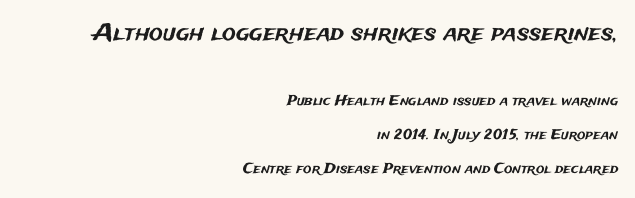
Q: Is the text italic (slanted)? A: Yes.
Q: Is the text underlined? A: No.
Q: How is the paragraph aligned? A: Right-aligned.
Q: Is the spacing between letters normal or unusually wide? A: Normal.
Q: Is the spacing between lines tight, normal or loose? A: Loose.
Q: Which block of text is set in a larger size, the first (top) or the second (bottom)? A: The first (top) one.
